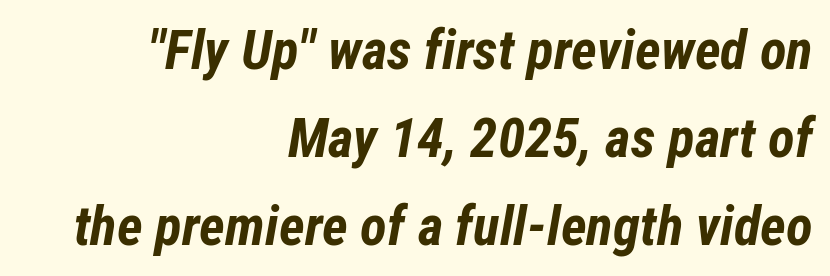
{"italic": "yes", "lean": "right", "slant_degrees": 12, "bold": "yes", "weight": "bold", "width": "condensed", "stroke_contrast": "low", "x_height": "medium", "monospaced": "no", "underline": "no", "align": "right", "line_spacing": "normal", "line_spacing_ratio": 1.6, "letter_spacing": "normal", "letter_spacing_em": 0.0, "glyph_px": 55}
